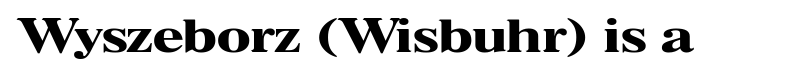
{"serif": "yes", "italic": "no", "bold": "yes", "weight": "heavy", "width": "wide", "stroke_contrast": "high", "x_height": "medium", "monospaced": "no", "underline": "no", "letter_spacing": "normal", "letter_spacing_em": 0.0, "glyph_px": 45}
